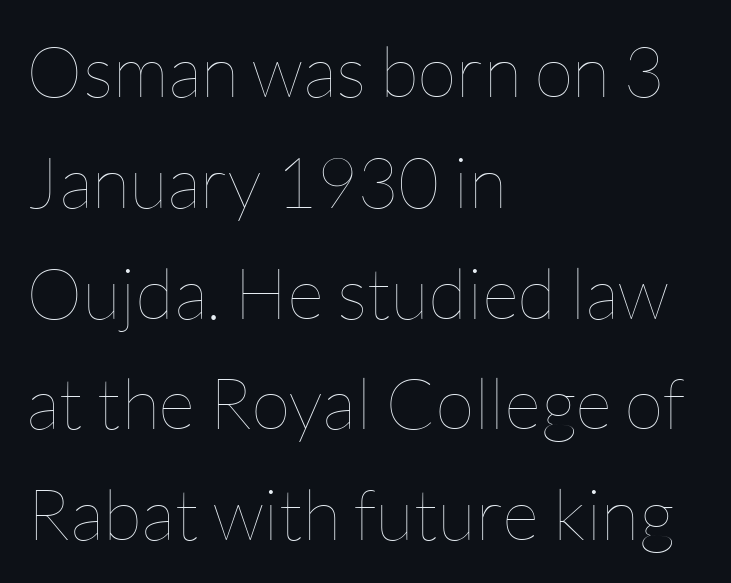
The image shows 71 px thin type, upright; set left-aligned, normal line spacing (1.56x), normal letter spacing, not underlined; low stroke contrast and a medium x-height.
